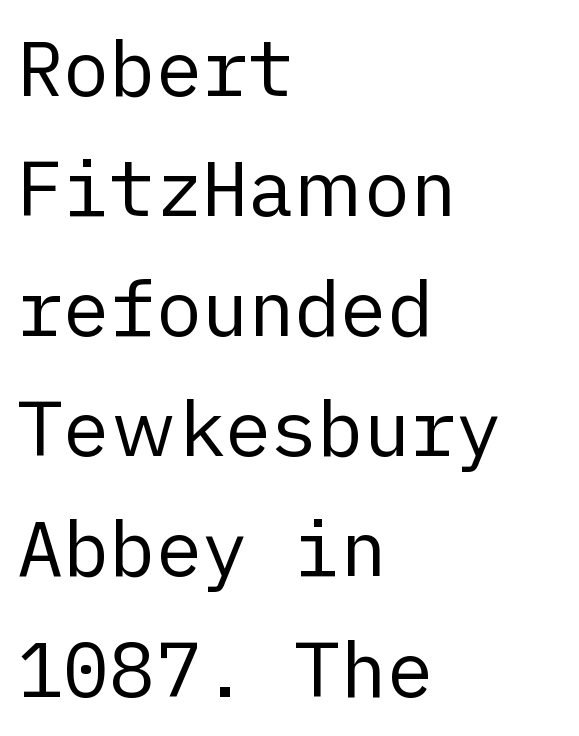
Q: Is the text bold? A: No.
Q: Is the text italic (slanted)? A: No, it is upright.
Q: Is the typeface a serif or a sans-serif typeface? A: Sans-serif.
Q: Is the text underlined? A: No.
Q: How is the paragraph aligned? A: Left-aligned.
Q: Is the spacing between letters normal or unusually wide? A: Normal.
Q: Is the spacing between lines tight, normal or loose? A: Normal.
Q: Width (condensed, normal, or wide)? A: Normal.
Q: Stroke contrast? A: Low.
Q: x-height? A: Medium.
